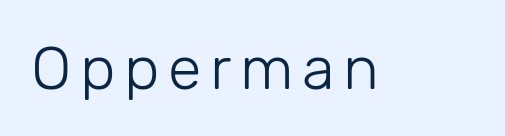
{"serif": "no", "italic": "no", "bold": "no", "weight": "light", "width": "normal", "stroke_contrast": "low", "x_height": "medium", "monospaced": "no", "underline": "no", "glyph_px": 61}
